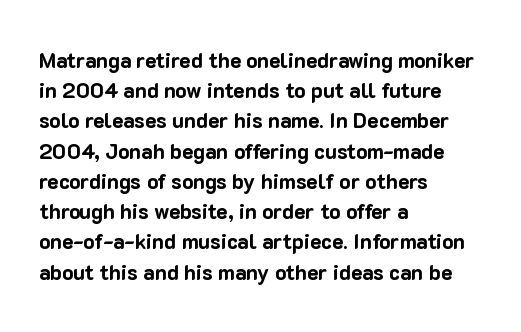
Q: Is the text bold? A: Yes.
Q: Is the text italic (slanted)? A: No, it is upright.
Q: Is the text underlined? A: No.
Q: How is the paragraph aligned? A: Left-aligned.
Q: Is the spacing between letters normal or unusually wide? A: Normal.
Q: Is the spacing between lines tight, normal or loose? A: Normal.
